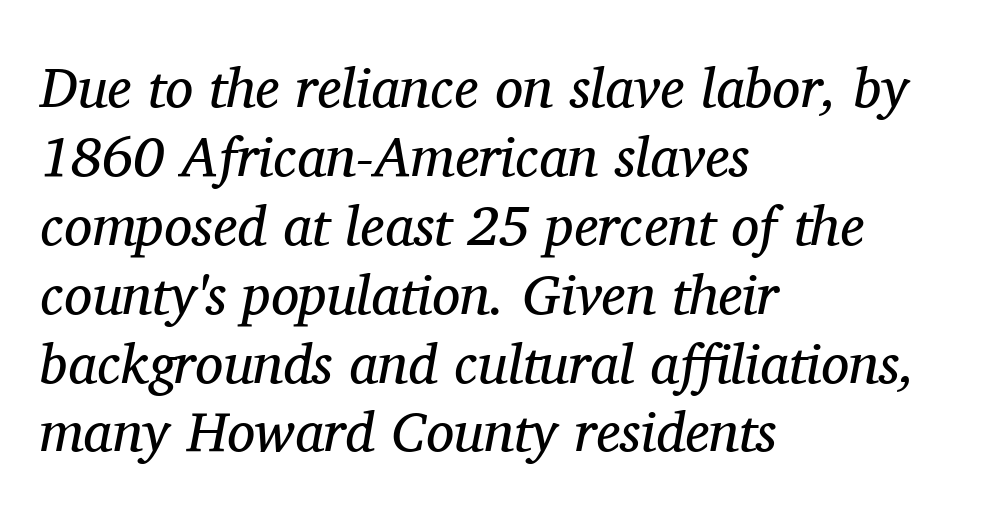
Q: Is the text bold? A: No.
Q: Is the text italic (slanted)? A: Yes, it leans right by about 11 degrees.
Q: Is the typeface a serif or a sans-serif typeface? A: Serif.
Q: Is the text underlined? A: No.
Q: How is the paragraph aligned? A: Left-aligned.
Q: Is the spacing between letters normal or unusually wide? A: Normal.
Q: Width (condensed, normal, or wide)? A: Normal.
Q: Stroke contrast? A: Medium.
Q: x-height? A: Medium.
Q: Monospaced? A: No.
